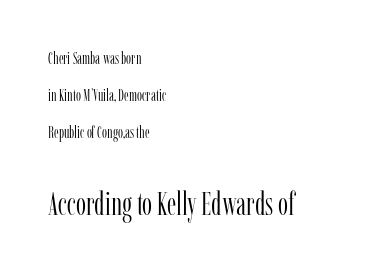
The image shows 32 px light, condensed serif type, upright; set left-aligned, loose line spacing (2.3x), normal letter spacing, not underlined; the second (bottom) block is 2.0x larger; low stroke contrast and a medium x-height.
